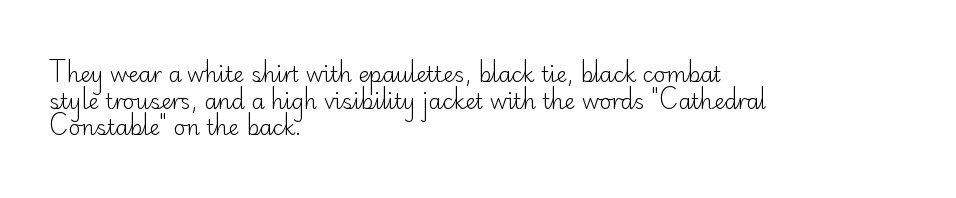
The image shows 21 px text type, upright; set left-aligned, normal line spacing (1.27x), normal letter spacing, not underlined.
